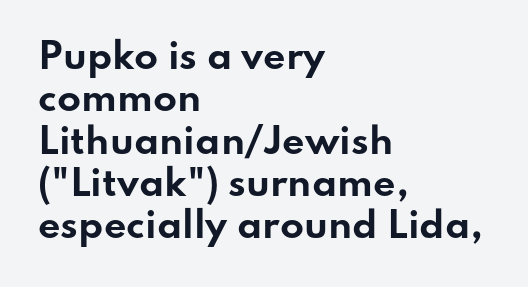
The image shows 35 px bold, wide sans-serif type, upright; set left-aligned, line spacing 1.21x, normal letter spacing, not underlined; low stroke contrast and a small x-height.
